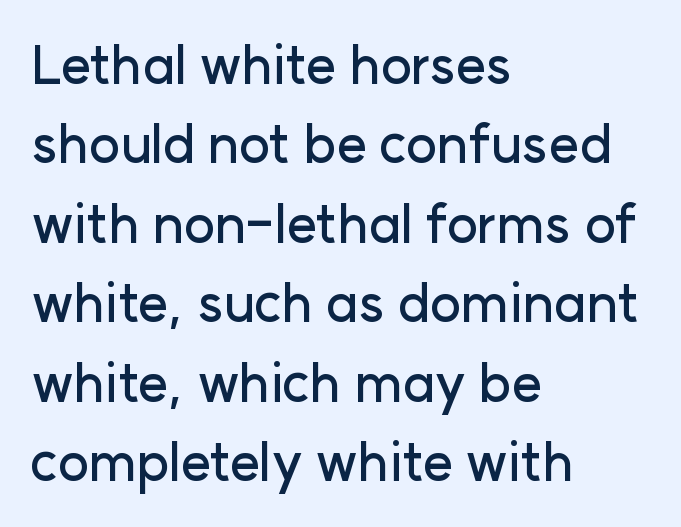
Q: Is the text italic (slanted)? A: No, it is upright.
Q: Is the typeface a serif or a sans-serif typeface? A: Sans-serif.
Q: Is the text underlined? A: No.
Q: How is the paragraph aligned? A: Left-aligned.
Q: Is the spacing between letters normal or unusually wide? A: Normal.
Q: Is the spacing between lines tight, normal or loose? A: Normal.
Q: Width (condensed, normal, or wide)? A: Normal.
Q: Stroke contrast? A: Low.
Q: x-height? A: Medium.
Q: Monospaced? A: No.
